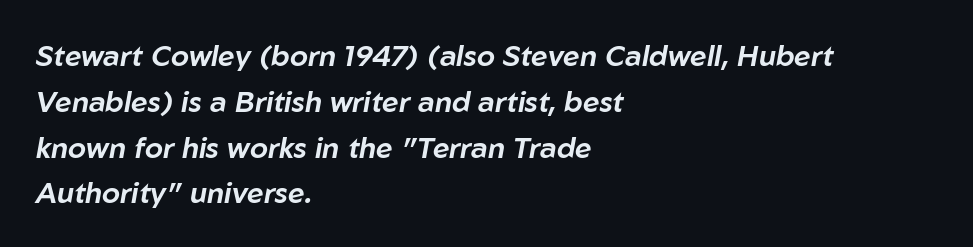
The image shows 29 px text type, italic (leaning right); set left-aligned, normal line spacing (1.58x), normal letter spacing, not underlined; low stroke contrast and a medium x-height.
